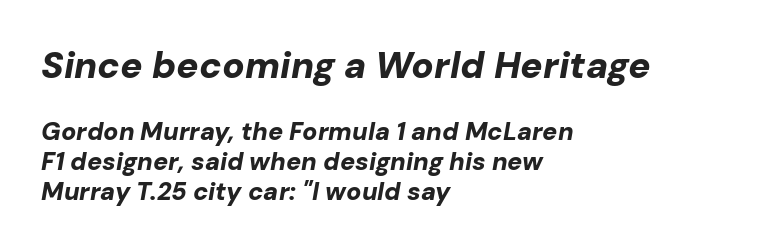
{"italic": "yes", "lean": "right", "slant_degrees": 10, "bold": "yes", "weight": "bold", "width": "normal", "stroke_contrast": "low", "x_height": "medium", "monospaced": "no", "underline": "no", "align": "left", "line_spacing_ratio": 1.2, "letter_spacing": "normal", "letter_spacing_em": 0.0, "larger_block": "first", "size_ratio": 1.48, "glyph_px": 37}
